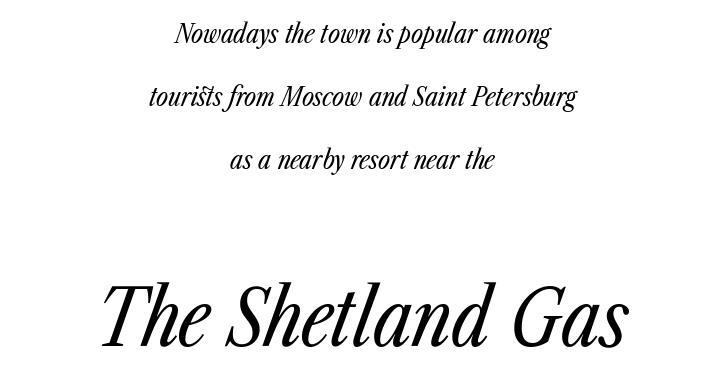
The letters look calm and open, with moderate or lighter stems. These lines stand farther apart than default settings would place them. This sample has the flowing, uneven cadence of proportional lettering. Scale increases going downward across the two blocks. The setting favours the middle, as headings and verse often do.
